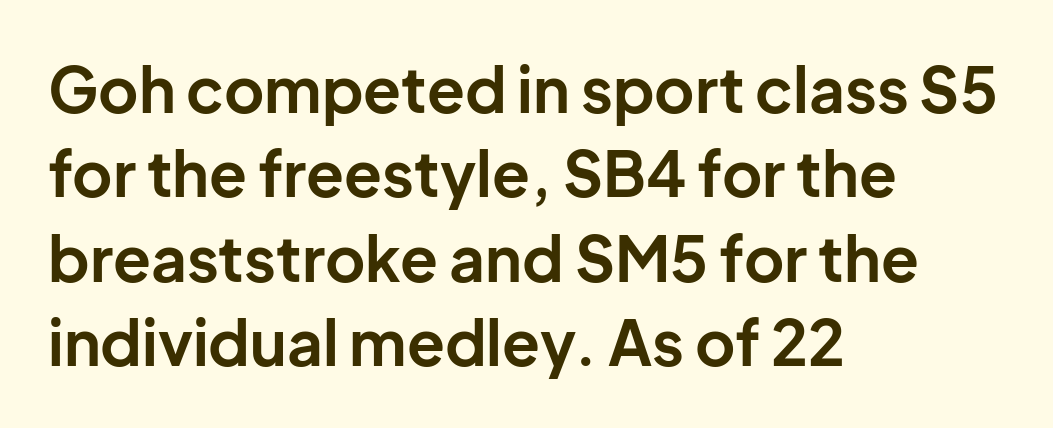
Q: Is the text bold? A: Yes.
Q: Is the text italic (slanted)? A: No, it is upright.
Q: Is the typeface a serif or a sans-serif typeface? A: Sans-serif.
Q: Is the text underlined? A: No.
Q: How is the paragraph aligned? A: Left-aligned.
Q: Is the spacing between letters normal or unusually wide? A: Normal.
Q: Is the spacing between lines tight, normal or loose? A: Normal.
Q: Width (condensed, normal, or wide)? A: Normal.
Q: Stroke contrast? A: Low.
Q: x-height? A: Medium.
Q: Monospaced? A: No.
